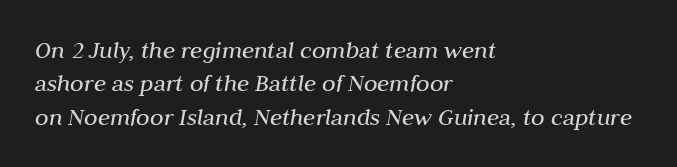
The image shows 25 px text type, italic (leaning right); set left-aligned, normal line spacing (1.34x), normal letter spacing, not underlined.
